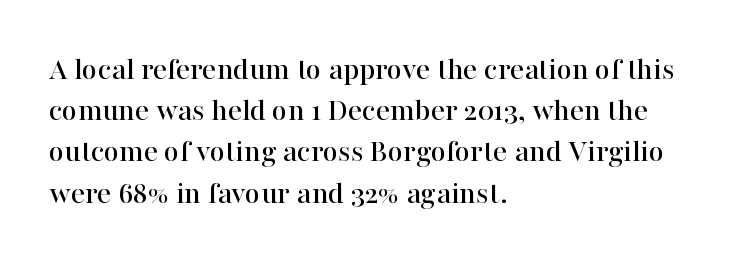
Observe the ordinary spacing: letters are neighbours, not strangers. Serif or sans? Serif — the stroke terminals have little feet. Visually the block forms a straight wall on the left and a jagged coastline on the right. Rule under the text: the space is simply empty.
